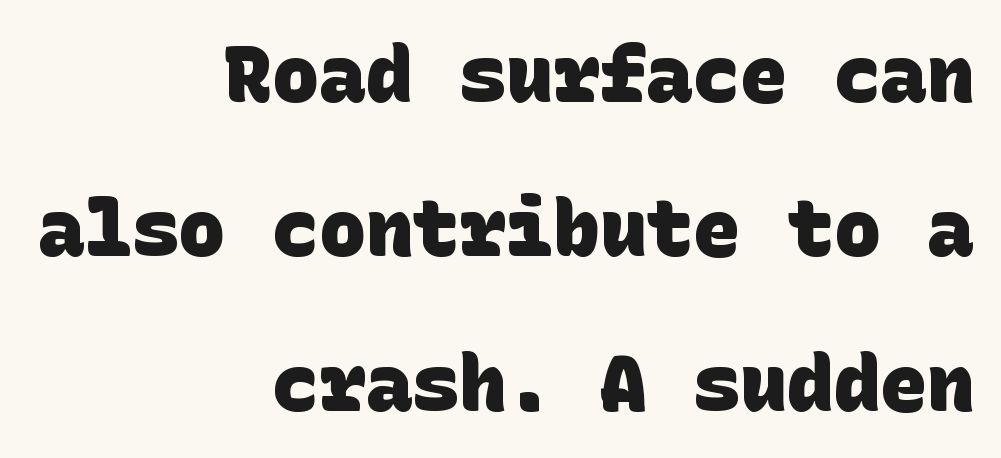
{"serif": "no", "bold": "yes", "weight": "heavy", "width": "normal", "stroke_contrast": "low", "x_height": "large", "underline": "no", "align": "right", "line_spacing": "loose", "line_spacing_ratio": 1.98, "letter_spacing": "normal", "letter_spacing_em": 0.0, "glyph_px": 78}
